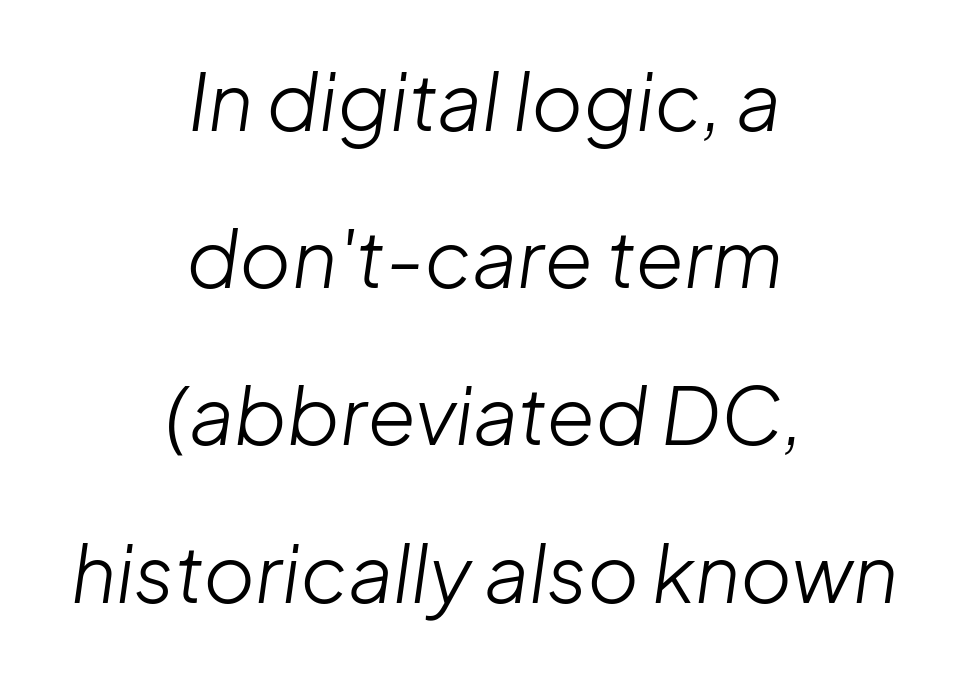
The letters are slanted; this is an italic face. The lines are quadded center. Check under the words: just untouched page. The typesetting does not lean heavy: it is not bold. A typesetter would call this proportional, since set widths differ per character.
